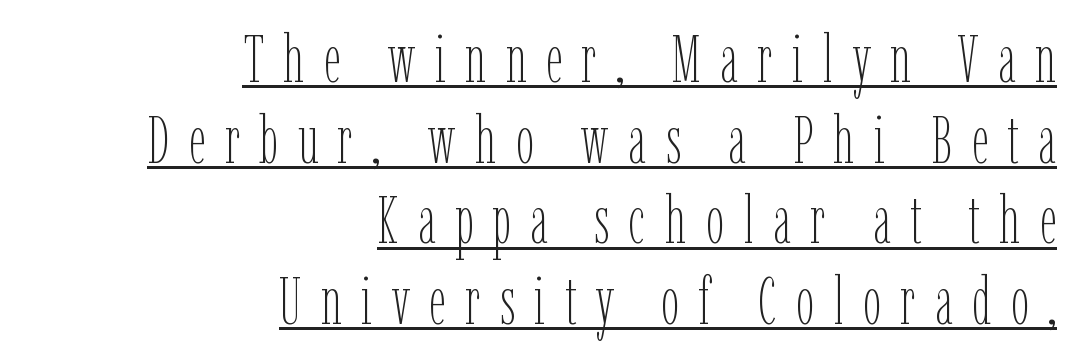
Q: Is the text bold? A: No.
Q: Is the text italic (slanted)? A: No, it is upright.
Q: Is the text underlined? A: Yes.
Q: How is the paragraph aligned? A: Right-aligned.
Q: Is the spacing between letters normal or unusually wide? A: Unusually wide.
Q: Width (condensed, normal, or wide)? A: Condensed.
Q: Stroke contrast? A: Low.
Q: x-height? A: Medium.
Q: Monospaced? A: No.
